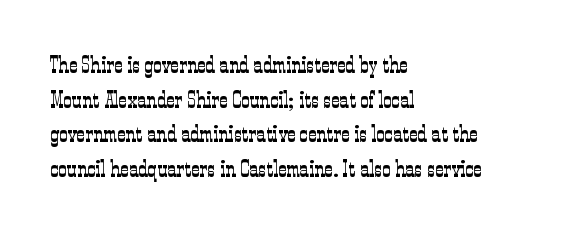
{"italic": "no", "bold": "no", "underline": "no", "align": "left", "line_spacing": "normal", "line_spacing_ratio": 1.51, "letter_spacing": "normal", "letter_spacing_em": 0.0, "glyph_px": 23}
